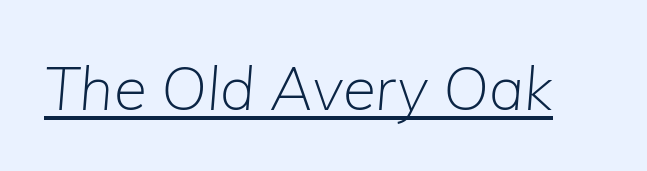
The rendering uses natural spacing where letterforms have individual widths. The string is rendered with underlining switched on. Characters follow at the spacing the type designer built in. A typesetter would mark this as italic. Unbolded letterforms with no extra heft.
